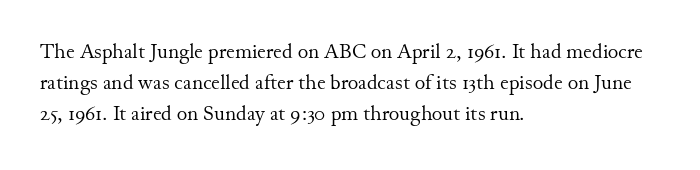
The image shows 20 px text type, upright; set left-aligned, normal line spacing (1.56x), normal letter spacing, not underlined.
